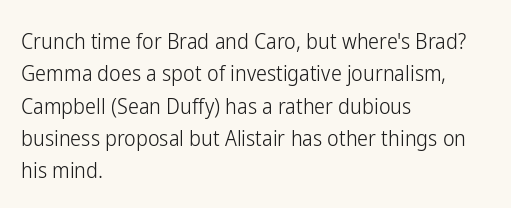
Q: Is the text bold? A: No.
Q: Is the text italic (slanted)? A: No, it is upright.
Q: Is the text underlined? A: No.
Q: How is the paragraph aligned? A: Left-aligned.
Q: Is the spacing between letters normal or unusually wide? A: Normal.
Q: Is the spacing between lines tight, normal or loose? A: Normal.
